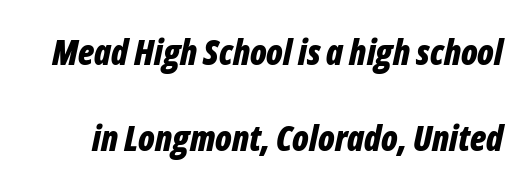
{"italic": "yes", "lean": "right", "slant_degrees": 12, "bold": "yes", "weight": "bold", "width": "condensed", "stroke_contrast": "low", "x_height": "medium", "monospaced": "no", "underline": "no", "line_spacing": "loose", "line_spacing_ratio": 2.46, "letter_spacing": "normal", "letter_spacing_em": 0.0, "glyph_px": 35}
